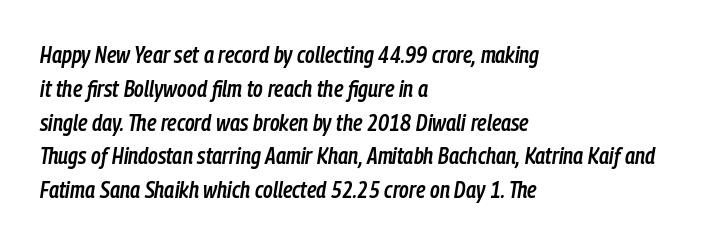
{"italic": "yes", "lean": "right", "slant_degrees": 9, "bold": "semi", "underline": "no", "align": "left", "line_spacing": "normal", "line_spacing_ratio": 1.47, "letter_spacing": "normal", "letter_spacing_em": 0.0, "glyph_px": 23}
